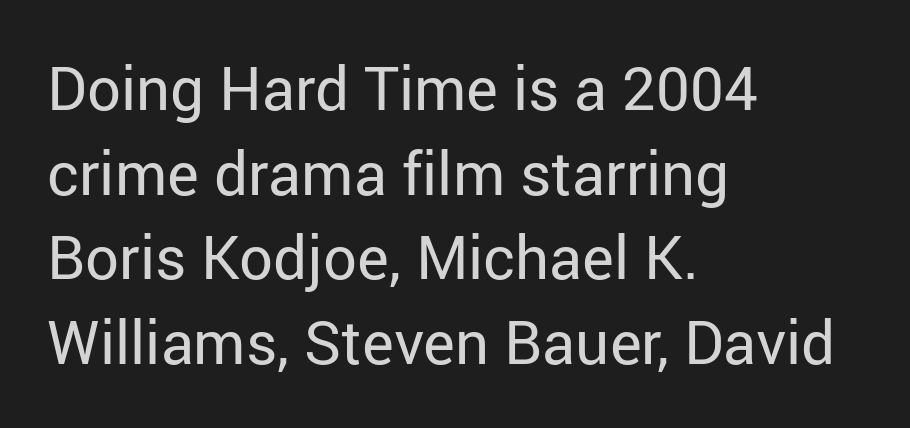
Q: Is the text bold? A: No.
Q: Is the text italic (slanted)? A: No, it is upright.
Q: Is the typeface a serif or a sans-serif typeface? A: Sans-serif.
Q: Is the text underlined? A: No.
Q: How is the paragraph aligned? A: Left-aligned.
Q: Is the spacing between letters normal or unusually wide? A: Normal.
Q: Is the spacing between lines tight, normal or loose? A: Normal.
Q: Width (condensed, normal, or wide)? A: Normal.
Q: Stroke contrast? A: Low.
Q: x-height? A: Medium.
Q: Monospaced? A: No.
